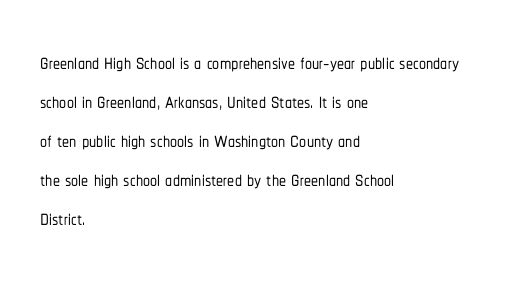
The image shows 28 px condensed sans-serif type, upright; set left-aligned, normal line spacing (1.39x), normal letter spacing, not underlined; low stroke contrast and a medium x-height.
